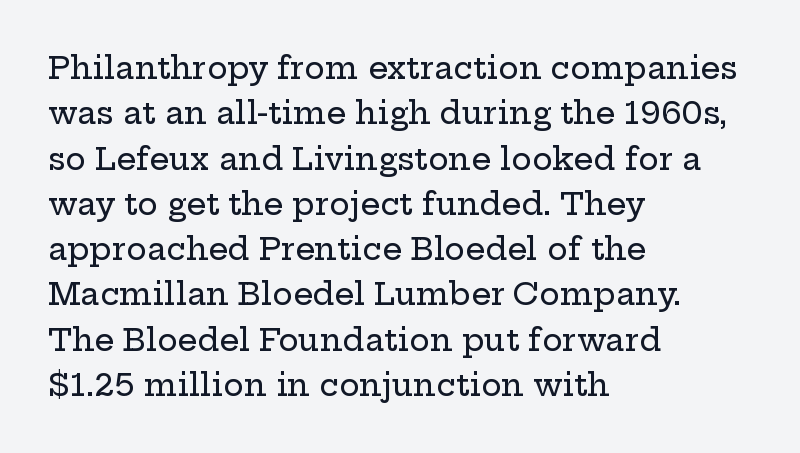
Proportional: the letters do not fall into vertical columns. Has an underline been added? It has not. The leading is moderate, giving the passage an even texture. No extra tracking has been applied to these lines. Italic? Not at all — the glyphs are vertical.
